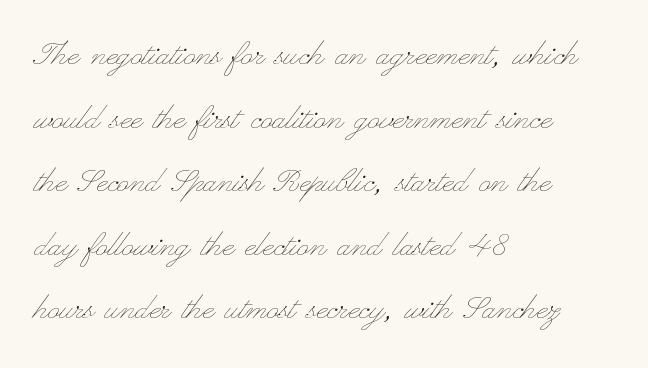
Q: Is the text bold? A: No.
Q: Is the text italic (slanted)? A: Yes.
Q: Is the text underlined? A: No.
Q: How is the paragraph aligned? A: Left-aligned.
Q: Is the spacing between letters normal or unusually wide? A: Normal.
Q: Is the spacing between lines tight, normal or loose? A: Normal.
Q: Width (condensed, normal, or wide)? A: Wide.
Q: Stroke contrast? A: Low.
Q: x-height? A: Small.
Q: Monospaced? A: No.
